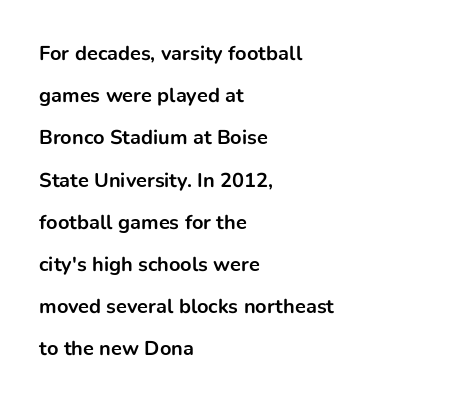
{"italic": "no", "bold": "yes", "underline": "no", "align": "left", "line_spacing": "loose", "line_spacing_ratio": 2.11, "letter_spacing": "normal", "letter_spacing_em": 0.0, "glyph_px": 20}
